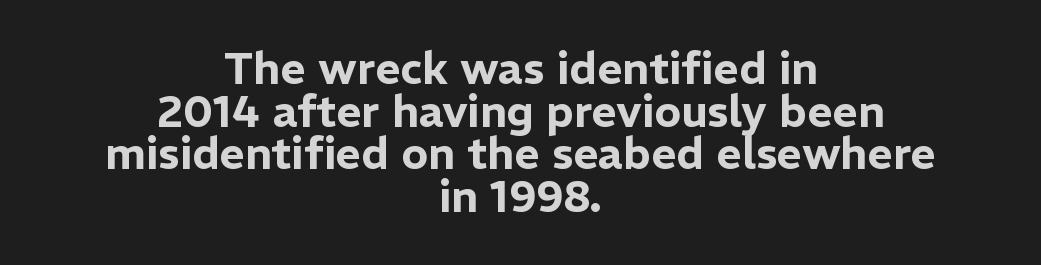
The image shows 44 px sans-serif type, upright; set centered, tight line spacing (0.97x), normal letter spacing, not underlined; low stroke contrast and a medium x-height.
